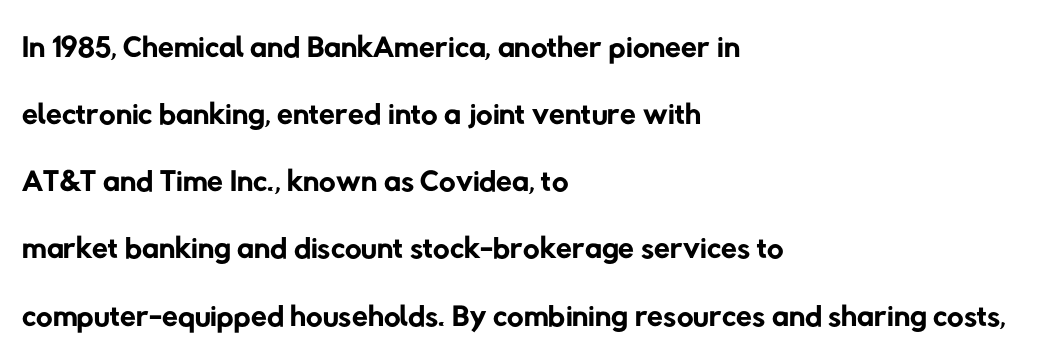
Q: Is the text bold? A: No.
Q: Is the typeface a serif or a sans-serif typeface? A: Sans-serif.
Q: Is the text underlined? A: No.
Q: How is the paragraph aligned? A: Left-aligned.
Q: Is the spacing between letters normal or unusually wide? A: Normal.
Q: Is the spacing between lines tight, normal or loose? A: Normal.
Q: Width (condensed, normal, or wide)? A: Normal.
Q: Stroke contrast? A: Low.
Q: x-height? A: Medium.
Q: Monospaced? A: No.
